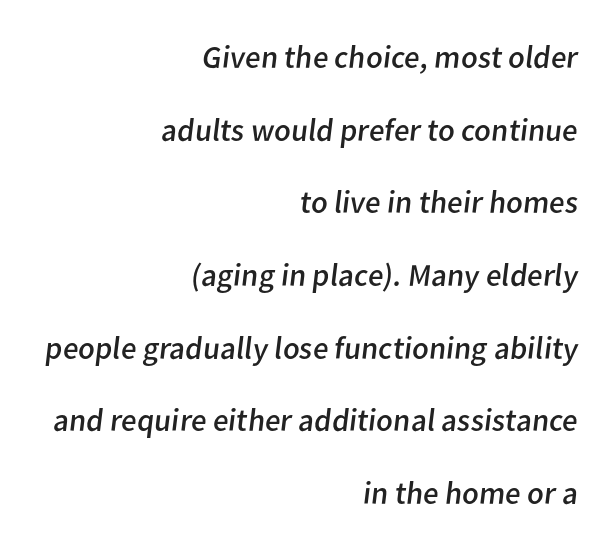
The image shows 32 px regular-weight sans-serif type; set right-aligned, loose line spacing (2.27x), normal letter spacing, not underlined; low stroke contrast and a medium x-height.
